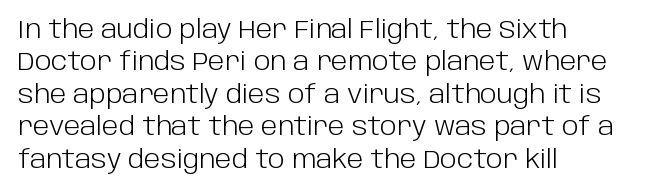
The image shows 25 px text type, upright; set left-aligned, normal line spacing (1.3x), normal letter spacing, not underlined.
